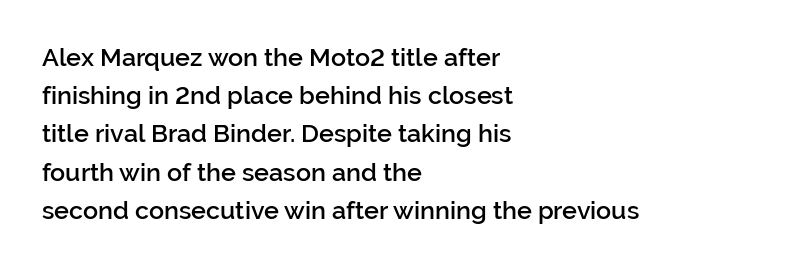
How heavy is the stroke? Medium-heavy — a semibold, shy of bold. Summary of vertical rhythm: regular, with standard interline spacing. Underline: absent. Inter-character spacing is left at the font's built-in metrics. A student would call this left alignment; a typographer would say flush left, rag right. Italic? Not at all — the glyphs are vertical.
